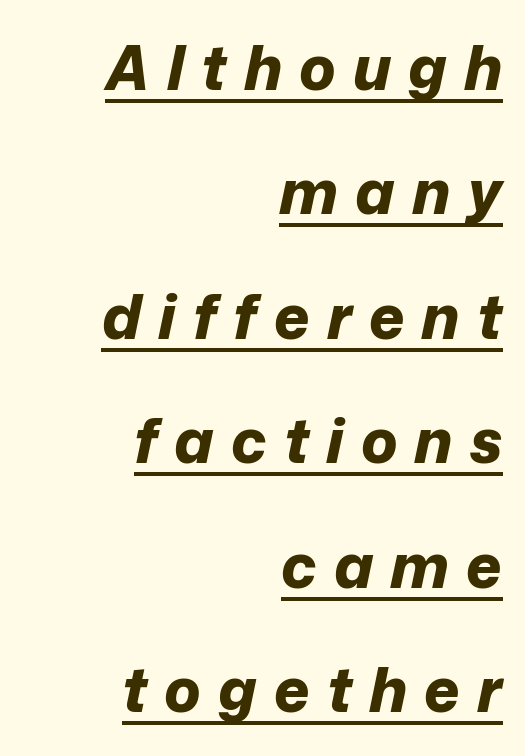
The image shows 61 px bold type, italic (leaning right); set right-aligned, loose line spacing (2.04x), unusually wide letter spacing (+0.28 em), underlined; low stroke contrast and a medium x-height.
